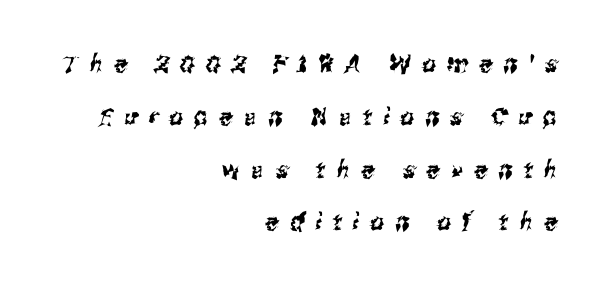
The image shows 24 px text type; set right-aligned, loose line spacing (2.2x), unusually wide letter spacing (+0.47 em), not underlined.
